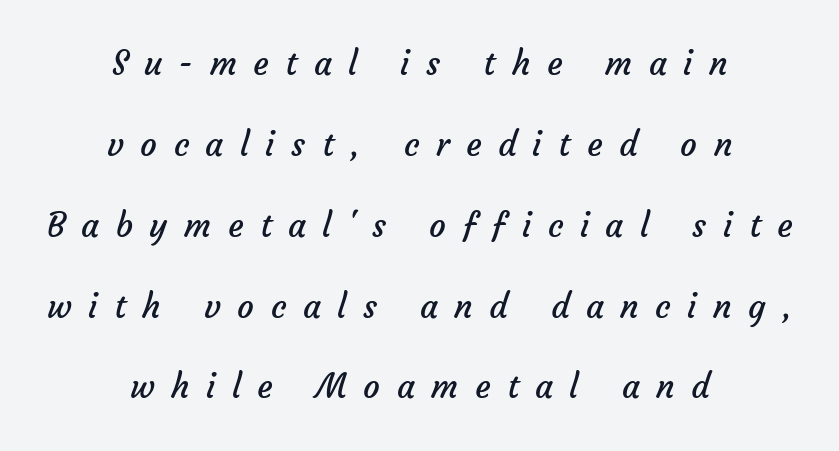
The gap between lines stays unmarked. Inter-character spacing is expanded well beyond the font's built-in metrics. No extra ink here — the face is not bold. These lines are composed in type without serifs. Interline gaps are noticeably wide in this sample. Spacing verdict: proportional, widths tailored to each character.
